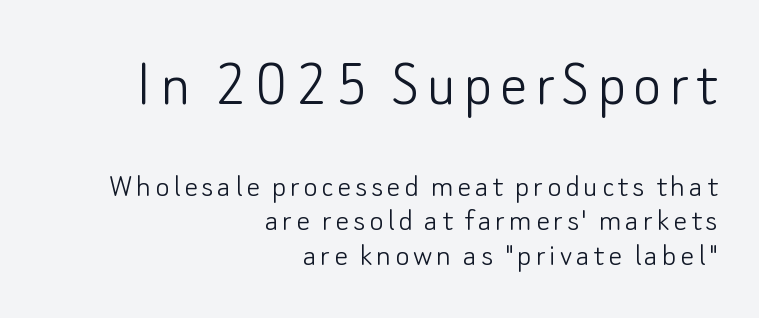
Line ends are locked; line starts wander. Is this a sans? Yes — the strokes have no serifs. The font's upright variant was chosen for this text. The gap between lines stays unmarked.
